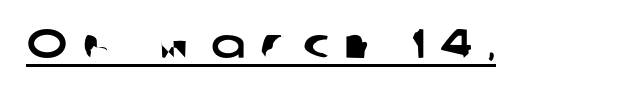
Is this a fixed-width face? No — the glyphs have proportional, varying widths. Tracking here is generous; glyphs stand well apart from one another. This sample uses a sans-serif face. What decoration does the sample have? An underline.
